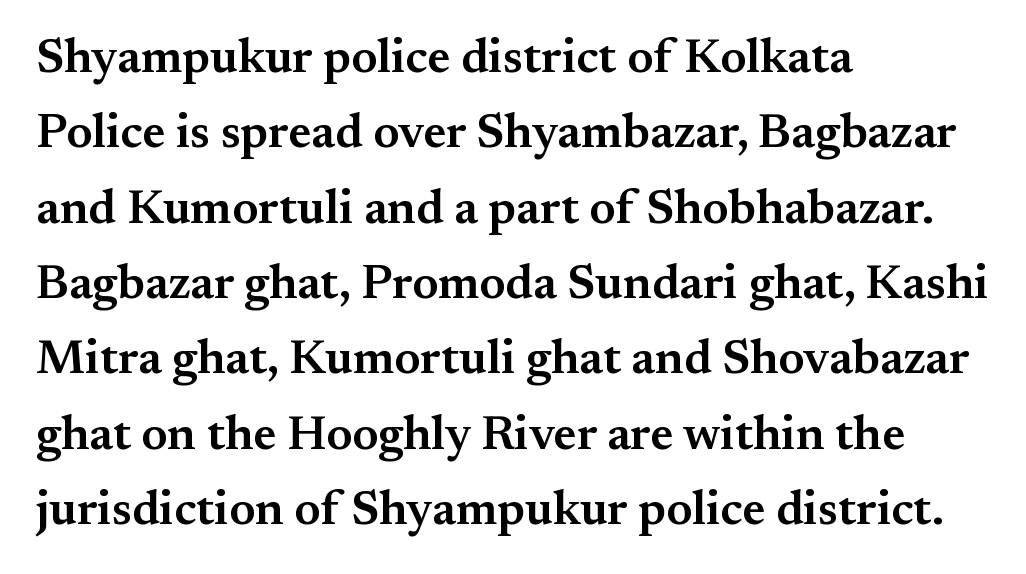
{"serif": "yes", "italic": "no", "bold": "semi", "weight": "semibold", "width": "normal", "stroke_contrast": "medium", "x_height": "small", "monospaced": "no", "underline": "no", "align": "left", "line_spacing": "normal", "line_spacing_ratio": 1.57, "letter_spacing": "normal", "letter_spacing_em": 0.0, "glyph_px": 48}
